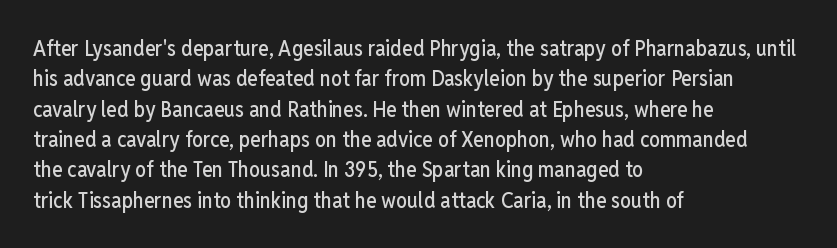
Q: Is the text italic (slanted)? A: No, it is upright.
Q: Is the text underlined? A: No.
Q: How is the paragraph aligned? A: Left-aligned.
Q: Is the spacing between letters normal or unusually wide? A: Normal.
Q: Is the spacing between lines tight, normal or loose? A: Normal.
